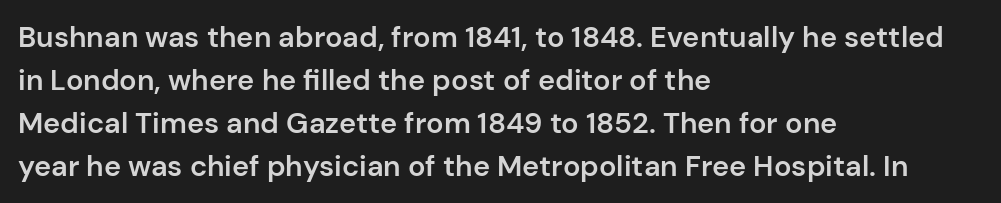
The image shows 29 px semibold sans-serif type, upright; set left-aligned, normal line spacing (1.48x), normal letter spacing, not underlined; low stroke contrast and a medium x-height.
